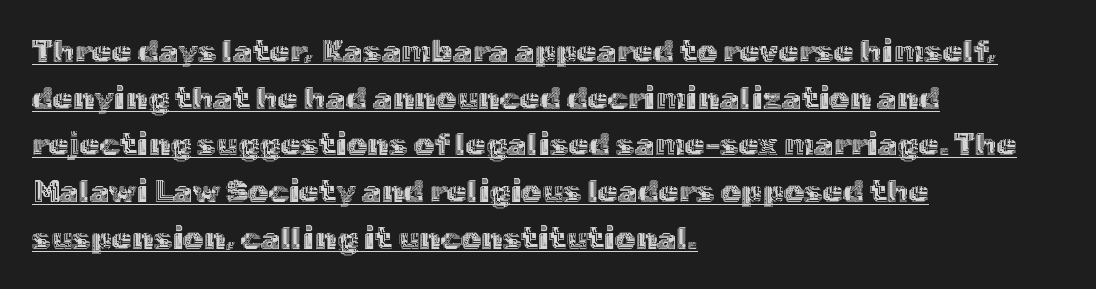
This rendering leaves character spacing at its baseline value. Visually the block forms a straight wall on the left and a jagged coastline on the right. The typography opts for an upright posture over an oblique one. Normally led — the rows are evenly, conventionally spaced.
